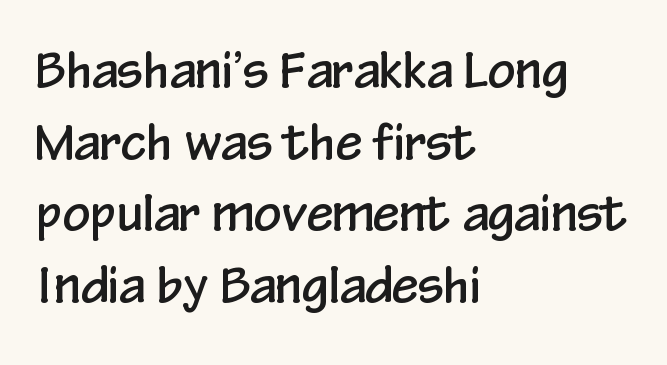
{"serif": "no", "italic": "no", "width": "condensed", "stroke_contrast": "low", "x_height": "medium", "monospaced": "no", "underline": "no", "align": "left", "line_spacing": "normal", "line_spacing_ratio": 1.49, "letter_spacing": "normal", "letter_spacing_em": 0.0, "glyph_px": 48}
